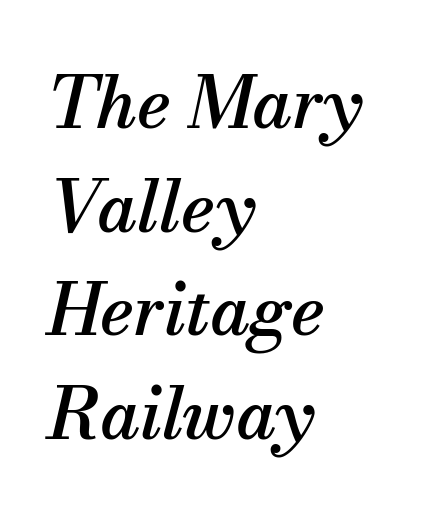
The image shows 71 px serif type, italic (leaning right); set left-aligned, normal line spacing (1.46x), normal letter spacing, not underlined; medium stroke contrast and a small x-height.
